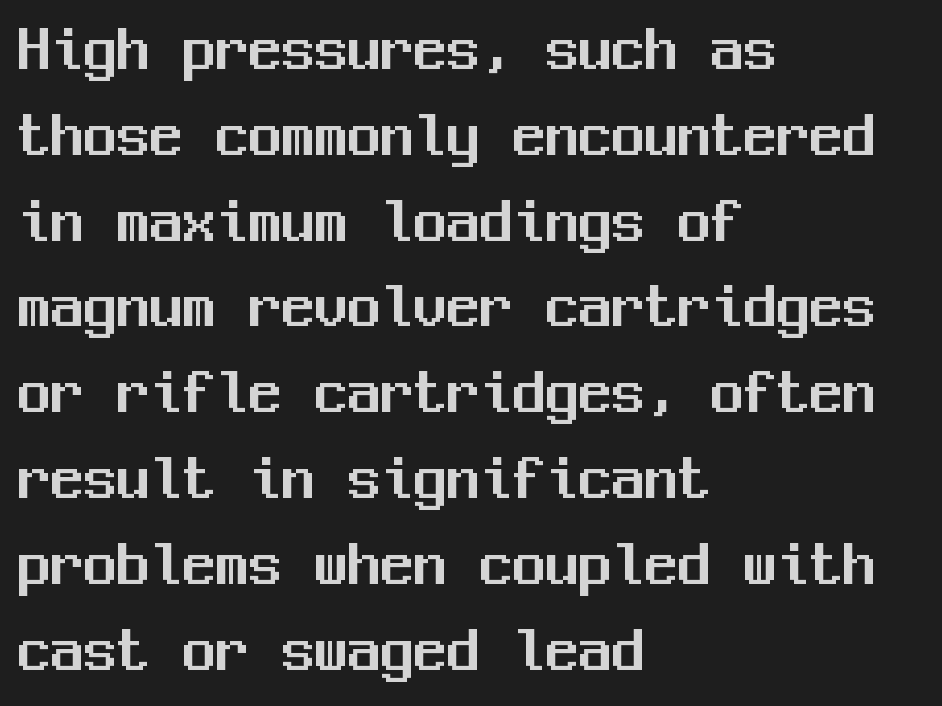
The letters march in equal steps, a hallmark of fixed-pitch type. Serifs: no, the terminals of the letterforms are clean. Leftover space on each line is placed entirely after the last word. The lettering stays uniformly vertical, giving the passage a roman look.
